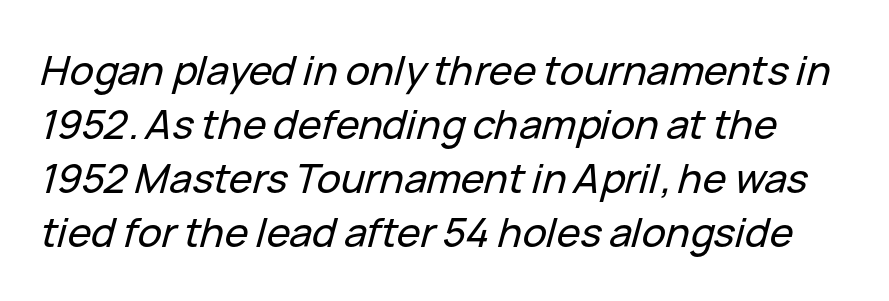
Q: Is the text italic (slanted)? A: Yes, it leans right by about 15 degrees.
Q: Is the text underlined? A: No.
Q: Is the spacing between letters normal or unusually wide? A: Normal.
Q: Is the spacing between lines tight, normal or loose? A: Normal.
Q: Width (condensed, normal, or wide)? A: Normal.
Q: Stroke contrast? A: Low.
Q: x-height? A: Medium.
Q: Monospaced? A: No.
